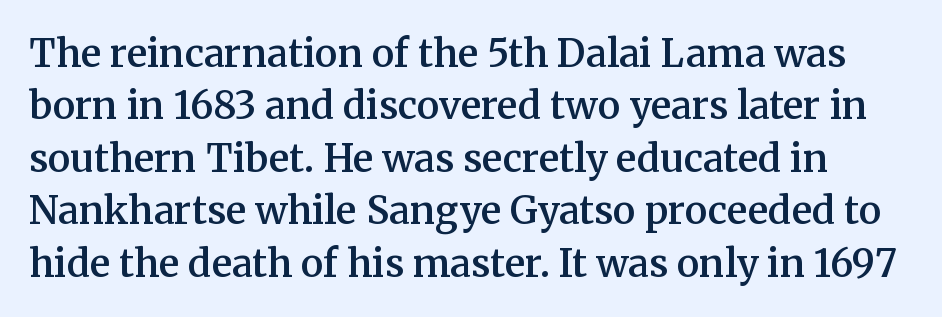
Proportional: the letters do not fall into vertical columns. Students, observe: this is what conventionally led text looks like. Style check: upright. The passage shown has conventional tracking throughout.
